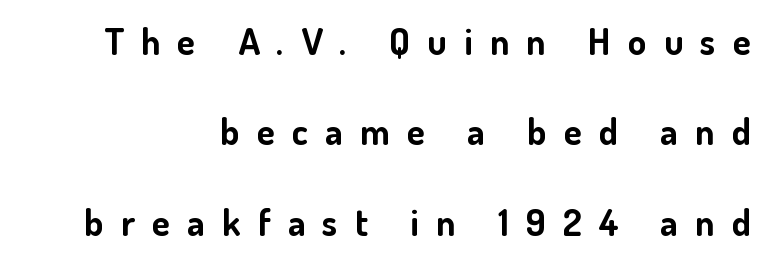
The image shows 37 px bold sans-serif type, upright; set right-aligned, loose line spacing (2.44x), unusually wide letter spacing (+0.47 em), not underlined; low stroke contrast and a small x-height.
